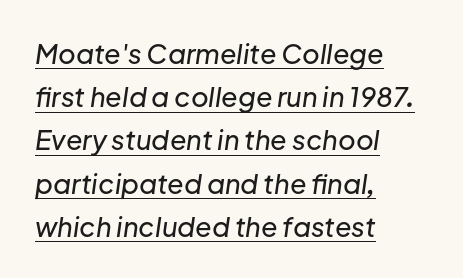
The image shows 27 px text type, italic (leaning right); set left-aligned, normal line spacing (1.6x), normal letter spacing, underlined.
